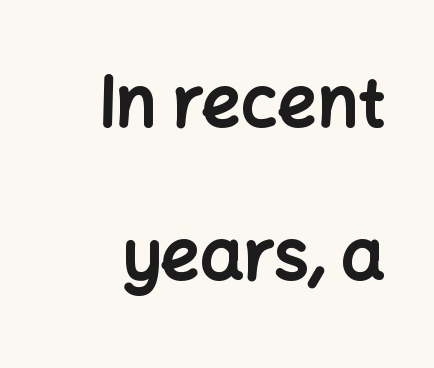
{"serif": "no", "italic": "no", "bold": "yes", "weight": "bold", "width": "normal", "stroke_contrast": "low", "x_height": "medium", "monospaced": "no", "underline": "no", "align": "right", "line_spacing": "loose", "line_spacing_ratio": 2.22, "letter_spacing": "normal", "letter_spacing_em": 0.0, "glyph_px": 69}
